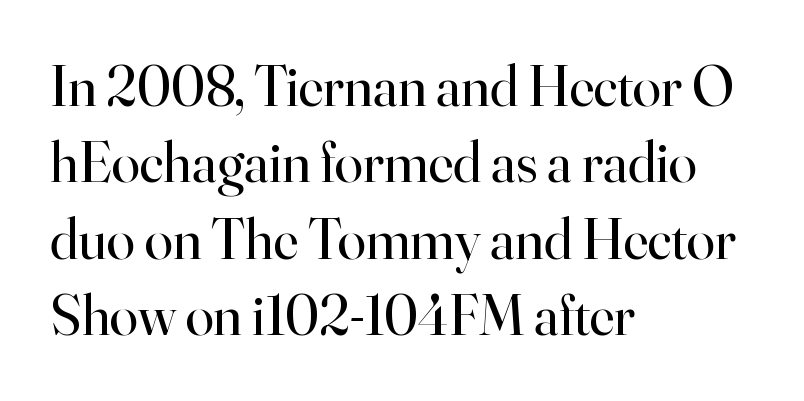
Q: Is the text bold? A: No.
Q: Is the text italic (slanted)? A: No, it is upright.
Q: Is the typeface a serif or a sans-serif typeface? A: Serif.
Q: Is the text underlined? A: No.
Q: How is the paragraph aligned? A: Left-aligned.
Q: Is the spacing between letters normal or unusually wide? A: Normal.
Q: Is the spacing between lines tight, normal or loose? A: Normal.
Q: Width (condensed, normal, or wide)? A: Normal.
Q: Stroke contrast? A: High.
Q: x-height? A: Small.
Q: Monospaced? A: No.
